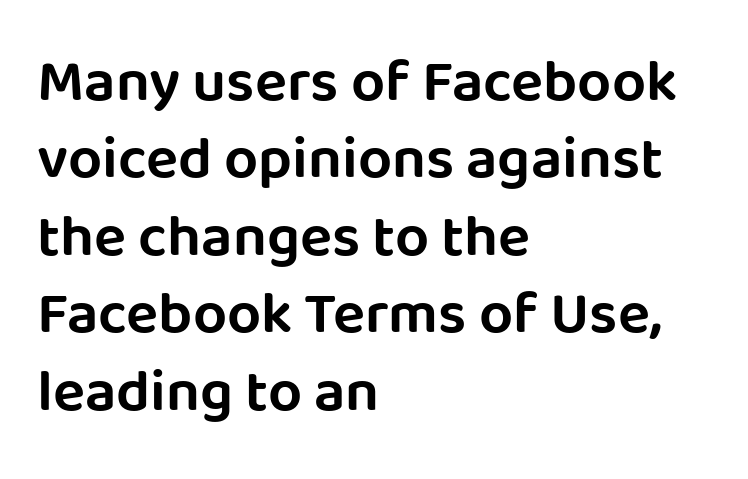
{"serif": "no", "italic": "no", "width": "normal", "stroke_contrast": "low", "x_height": "large", "monospaced": "no", "underline": "no", "align": "left", "line_spacing": "normal", "line_spacing_ratio": 1.29, "letter_spacing": "normal", "letter_spacing_em": 0.0, "glyph_px": 60}
